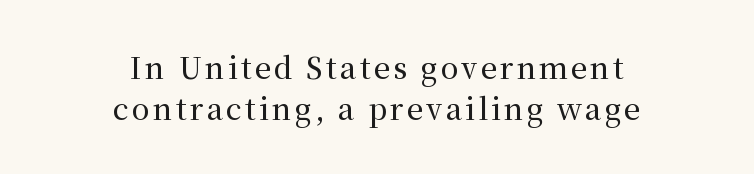
The image shows 29 px serif type, upright; set centered, normal line spacing (1.4x), not underlined; medium stroke contrast and a medium x-height.
